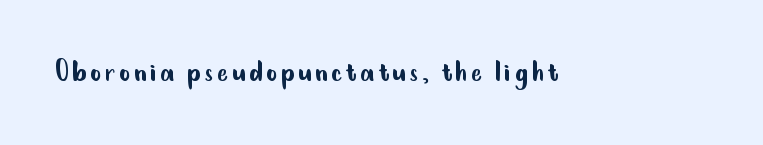
The image shows 34 px regular-weight, condensed sans-serif type, upright; set not underlined; low stroke contrast and a small x-height.
